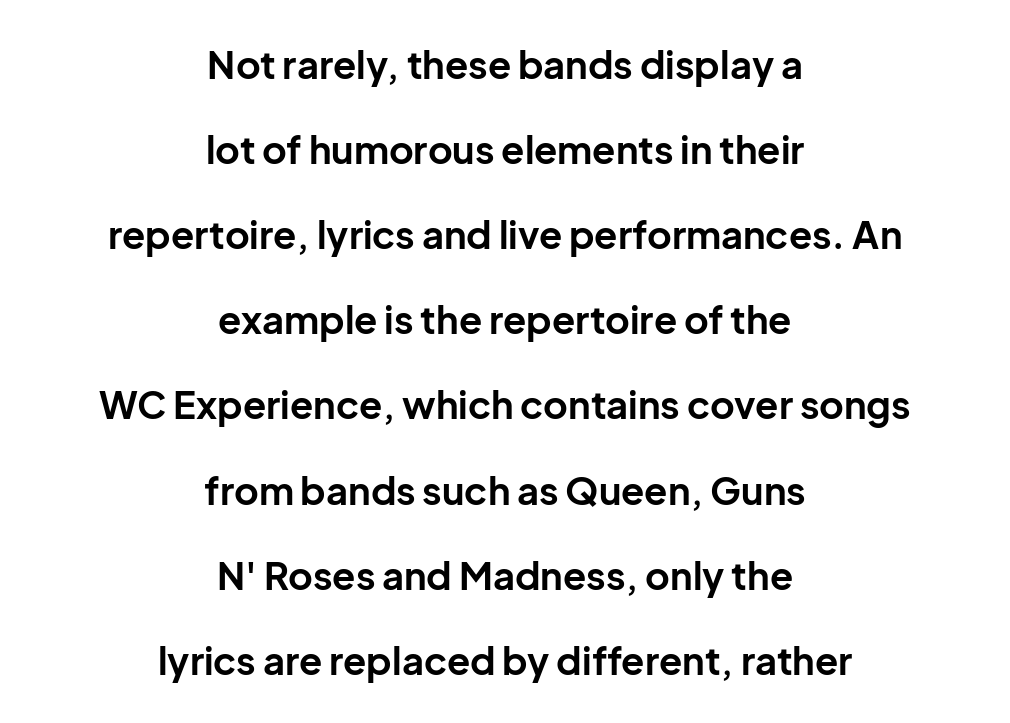
Q: Is the text bold? A: Yes.
Q: Is the text italic (slanted)? A: No, it is upright.
Q: Is the typeface a serif or a sans-serif typeface? A: Sans-serif.
Q: Is the text underlined? A: No.
Q: How is the paragraph aligned? A: Centered.
Q: Is the spacing between letters normal or unusually wide? A: Normal.
Q: Is the spacing between lines tight, normal or loose? A: Loose.
Q: Width (condensed, normal, or wide)? A: Normal.
Q: Stroke contrast? A: Low.
Q: x-height? A: Medium.
Q: Monospaced? A: No.
